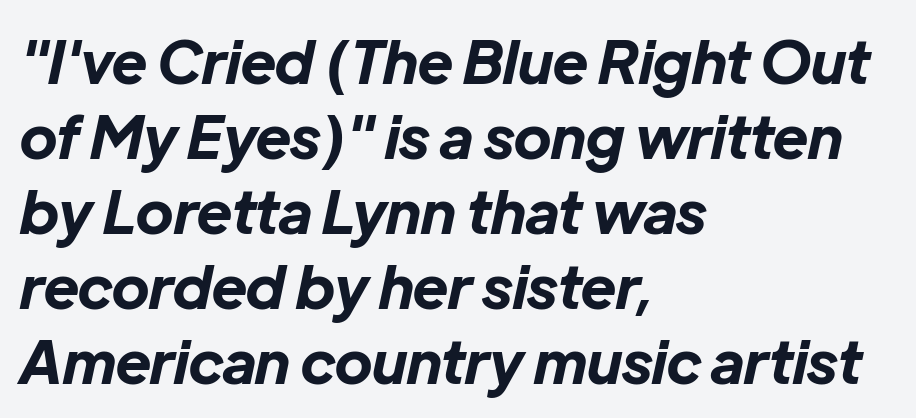
{"italic": "yes", "lean": "right", "slant_degrees": 12, "bold": "yes", "weight": "bold", "width": "normal", "stroke_contrast": "low", "x_height": "medium", "monospaced": "no", "underline": "no", "align": "left", "line_spacing": "normal", "line_spacing_ratio": 1.27, "letter_spacing": "normal", "letter_spacing_em": 0.0, "glyph_px": 59}
